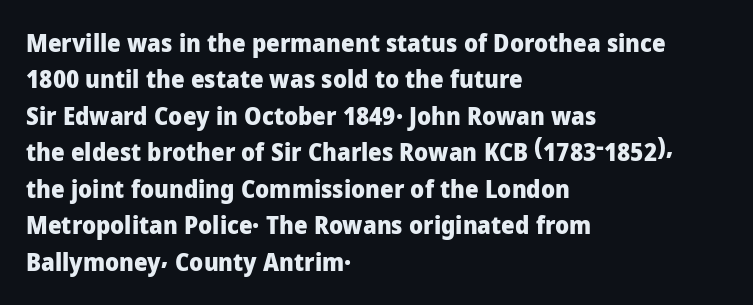
Q: Is the text bold? A: Yes.
Q: Is the text italic (slanted)? A: No, it is upright.
Q: Is the text underlined? A: No.
Q: How is the paragraph aligned? A: Left-aligned.
Q: Is the spacing between letters normal or unusually wide? A: Normal.
Q: Is the spacing between lines tight, normal or loose? A: Normal.
